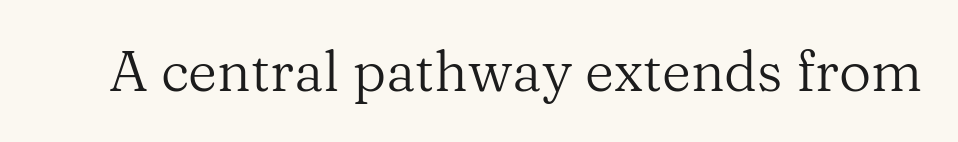
Characters remain perfectly vertical along every line. The designer went with a serif here, giving each stem small feet. This sample uses plain, unmodified letter spacing. Stroke mass is kept to a normal reading level or below. Note the varied advance widths — an 'i' is clearly narrower than an 'm'.
